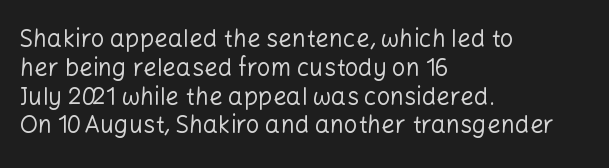
{"italic": "no", "bold": "no", "underline": "no", "align": "left", "line_spacing_ratio": 1.2, "letter_spacing": "normal", "letter_spacing_em": 0.0, "glyph_px": 24}
